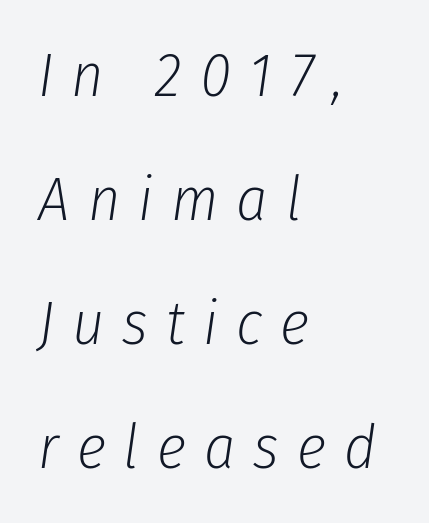
The image shows 62 px light, condensed type, italic (leaning right); set left-aligned, loose line spacing (2.0x), unusually wide letter spacing (+0.29 em), not underlined; low stroke contrast and a medium x-height.
